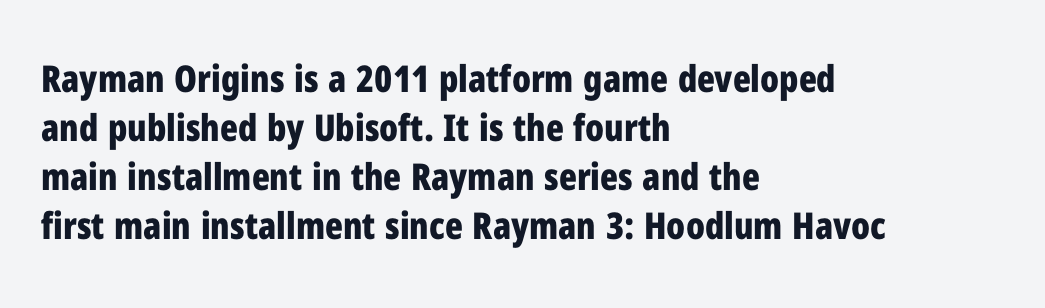
The image shows 37 px bold, condensed sans-serif type, upright; set left-aligned, normal line spacing (1.32x), normal letter spacing, not underlined; low stroke contrast and a medium x-height.
